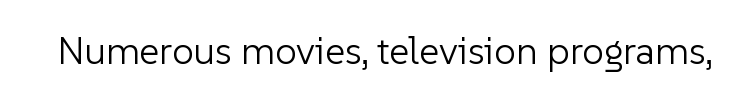
The image shows 39 px light sans-serif type, upright; set normal letter spacing, not underlined; low stroke contrast and a medium x-height.
